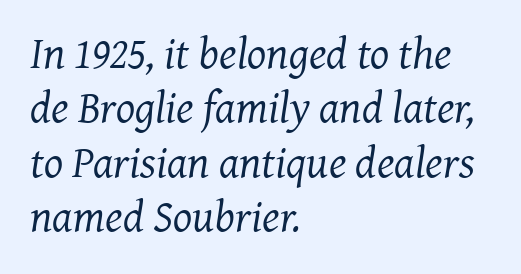
Q: Is the text bold? A: No.
Q: Is the text italic (slanted)? A: Yes, it leans right by about 7 degrees.
Q: Is the typeface a serif or a sans-serif typeface? A: Serif.
Q: Is the text underlined? A: No.
Q: How is the paragraph aligned? A: Left-aligned.
Q: Is the spacing between letters normal or unusually wide? A: Normal.
Q: Width (condensed, normal, or wide)? A: Normal.
Q: Stroke contrast? A: Medium.
Q: x-height? A: Medium.
Q: Monospaced? A: No.
